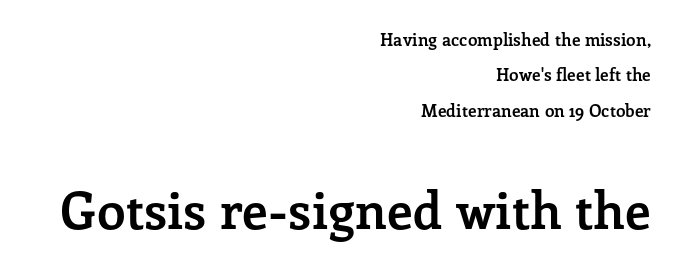
The image shows 51 px semibold serif type, upright; set right-aligned, loose line spacing (2.08x), normal letter spacing, not underlined; the second (bottom) block is 3.0x larger; low stroke contrast and a medium x-height.
